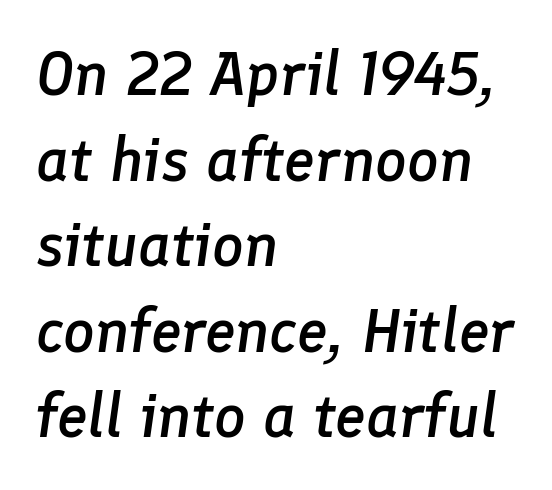
{"italic": "yes", "lean": "right", "slant_degrees": 8, "bold": "semi", "weight": "semibold", "width": "normal", "stroke_contrast": "low", "x_height": "medium", "monospaced": "no", "underline": "no", "align": "left", "line_spacing": "normal", "line_spacing_ratio": 1.38, "letter_spacing": "normal", "letter_spacing_em": 0.0, "glyph_px": 62}
